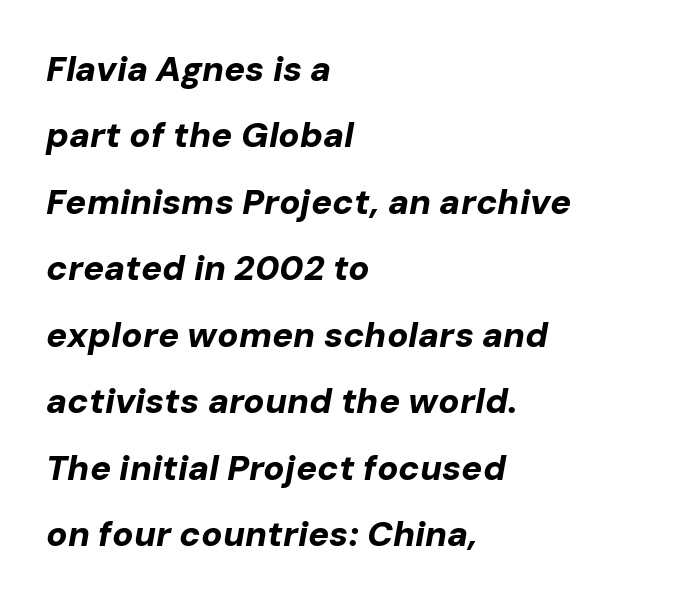
Is this a fixed-width face? No — the glyphs have proportional, varying widths. This is oblique type, the kind used for emphasis or titles. If you drew a ruler down the left edge, every line would touch it. Nobody drew a line under any word here. Words appear dense and cohesive because spacing is normal.
